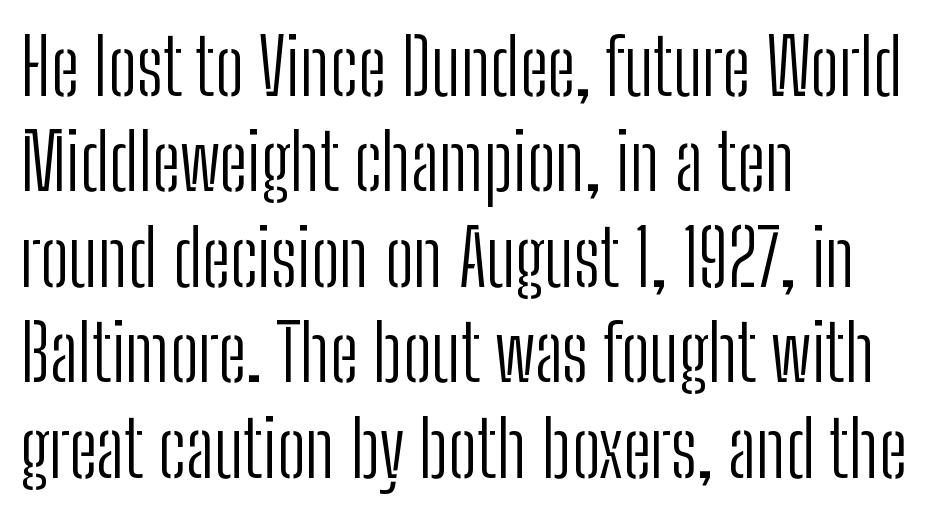
{"serif": "no", "italic": "no", "bold": "no", "weight": "light", "width": "condensed", "stroke_contrast": "low", "x_height": "medium", "monospaced": "no", "underline": "no", "align": "left", "line_spacing_ratio": 1.24, "letter_spacing": "normal", "letter_spacing_em": 0.0, "glyph_px": 77}
